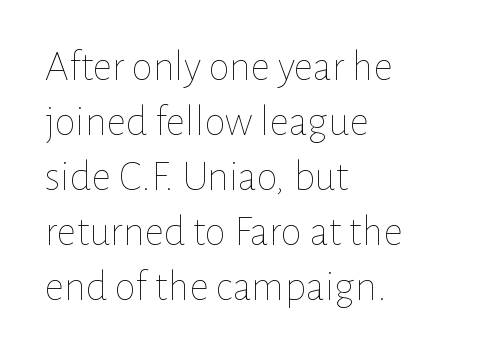
{"italic": "no", "bold": "no", "weight": "thin", "width": "normal", "stroke_contrast": "low", "x_height": "medium", "monospaced": "no", "underline": "no", "align": "left", "line_spacing": "normal", "line_spacing_ratio": 1.28, "letter_spacing": "normal", "letter_spacing_em": 0.0, "glyph_px": 43}
